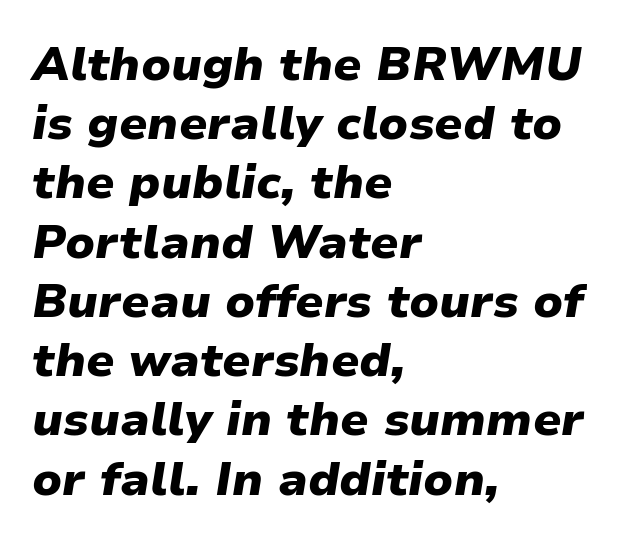
If you drew a ruler down the left edge, every line would touch it. Designer's note — italics engaged. The designer left line spacing at the default. Each letter keeps its own natural width here, so spacing adapts to shape.
